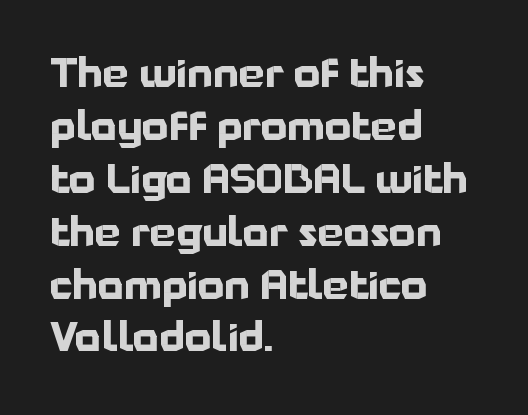
The image shows 41 px bold sans-serif type, upright; set left-aligned, normal line spacing (1.29x), normal letter spacing, not underlined; low stroke contrast and a medium x-height.
